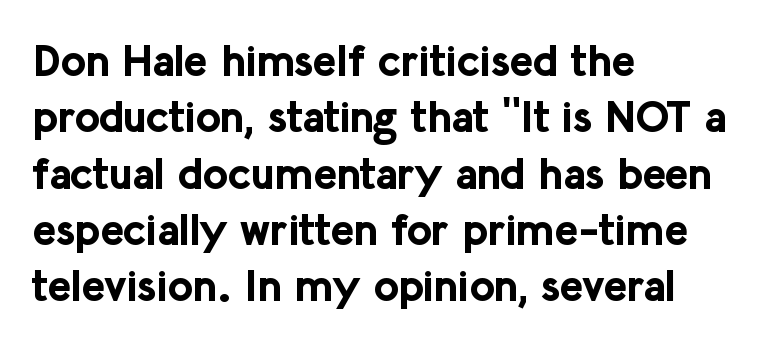
The image shows 44 px bold sans-serif type, upright; set left-aligned, normal line spacing (1.28x), normal letter spacing, not underlined; low stroke contrast and a medium x-height.
